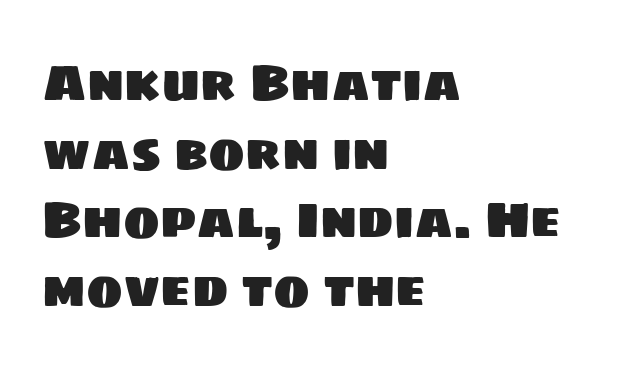
{"serif": "no", "width": "normal", "stroke_contrast": "low", "x_height": "large", "monospaced": "no", "underline": "no", "align": "left", "line_spacing": "normal", "line_spacing_ratio": 1.4, "letter_spacing": "normal", "letter_spacing_em": 0.0, "glyph_px": 49}
